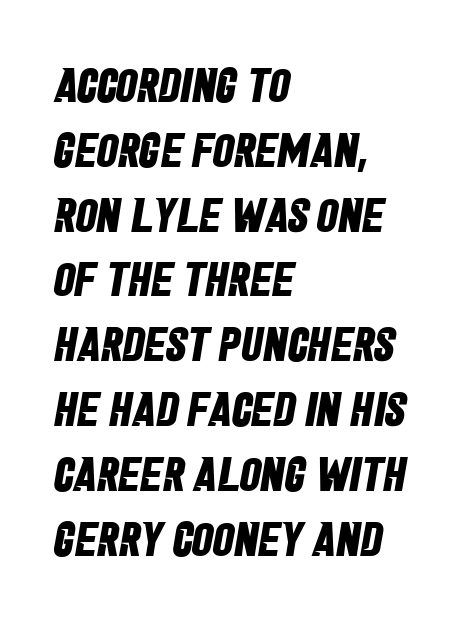
Q: Is the text bold? A: Yes.
Q: Is the typeface a serif or a sans-serif typeface? A: Sans-serif.
Q: Is the text underlined? A: No.
Q: How is the paragraph aligned? A: Left-aligned.
Q: Is the spacing between letters normal or unusually wide? A: Normal.
Q: Is the spacing between lines tight, normal or loose? A: Normal.
Q: Width (condensed, normal, or wide)? A: Condensed.
Q: Stroke contrast? A: Low.
Q: x-height? A: Large.
Q: Monospaced? A: No.
